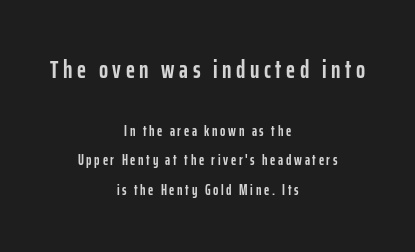
Q: Is the text bold? A: Yes.
Q: Is the text italic (slanted)? A: No, it is upright.
Q: Is the text underlined? A: No.
Q: How is the paragraph aligned? A: Centered.
Q: Is the spacing between lines tight, normal or loose? A: Loose.
Q: Which block of text is set in a larger size, the first (top) or the second (bottom)? A: The first (top) one.
